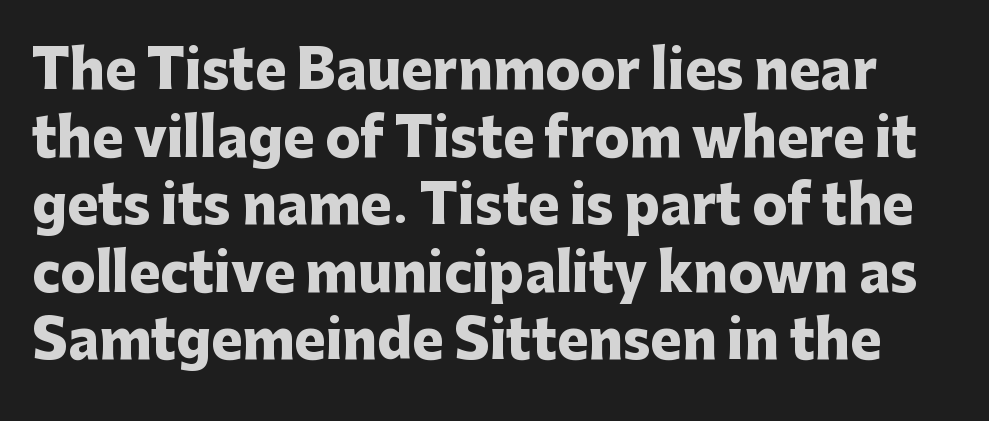
The image shows 52 px heavy sans-serif type, upright; set normal line spacing (1.3x), normal letter spacing, not underlined; low stroke contrast and a medium x-height.
